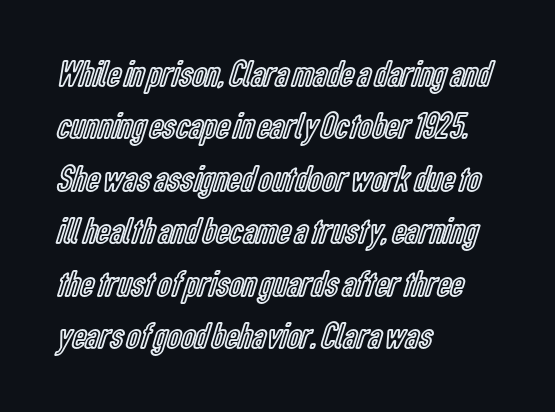
The image shows 38 px condensed type; set left-aligned, normal line spacing (1.38x), normal letter spacing, not underlined; a medium x-height.
